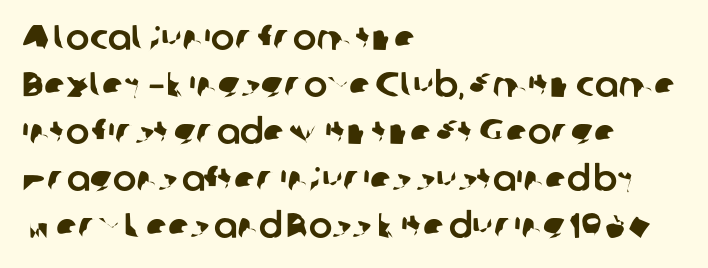
The image shows 35 px sans-serif type; set left-aligned, normal line spacing (1.34x), normal letter spacing, not underlined; low stroke contrast and a medium x-height.
